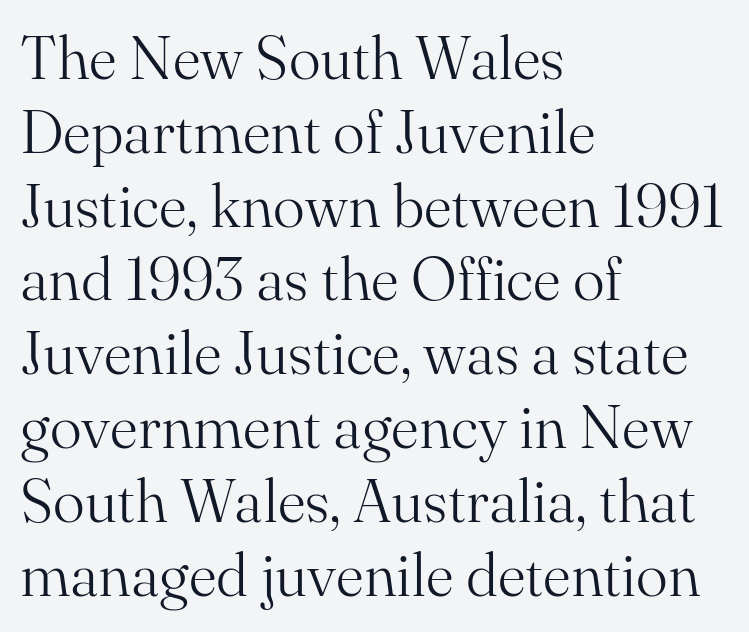
Observe the ordinary spacing: letters are neighbours, not strangers. In CSS terms this would be text-align: left. These lines were composed using upright roman letters. Yep, those are serifs on the letters.
